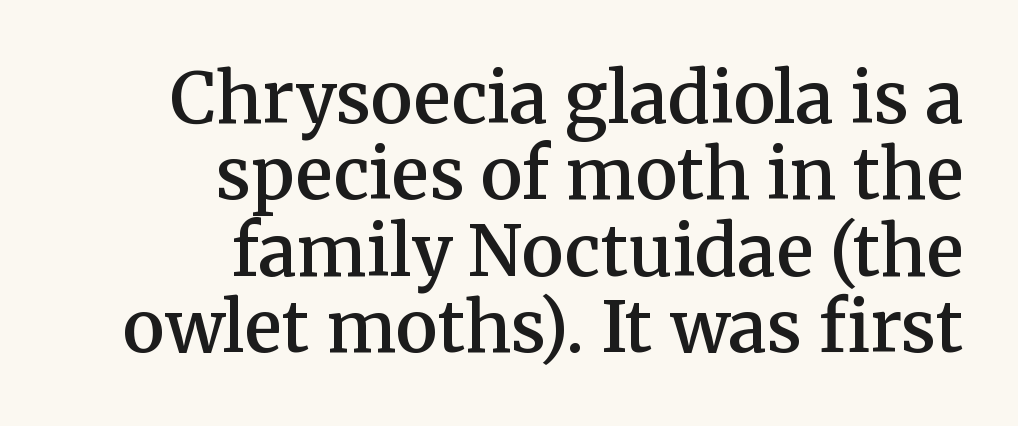
Q: Is the text bold? A: Semi-bold.
Q: Is the text italic (slanted)? A: No, it is upright.
Q: Is the typeface a serif or a sans-serif typeface? A: Serif.
Q: Is the text underlined? A: No.
Q: How is the paragraph aligned? A: Right-aligned.
Q: Is the spacing between letters normal or unusually wide? A: Normal.
Q: Is the spacing between lines tight, normal or loose? A: Tight.
Q: Width (condensed, normal, or wide)? A: Normal.
Q: Stroke contrast? A: Medium.
Q: x-height? A: Medium.
Q: Monospaced? A: No.
